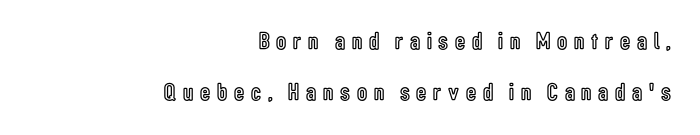
{"italic": "no", "underline": "no", "align": "right", "line_spacing": "loose", "line_spacing_ratio": 2.05, "letter_spacing": "wide", "letter_spacing_em": 0.27, "glyph_px": 25}
